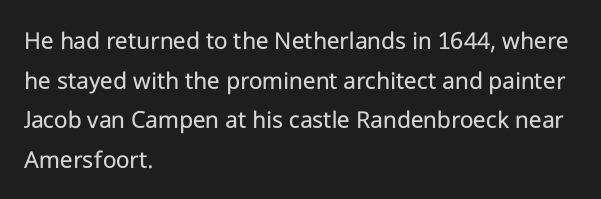
The block of text has a typical density, with ordinary space between rows. The line texture is even and compact thanks to regular tracking. Nothing heavy about these letters — not bold at all. Which margin do the lines hug? The left one — the right edge is uneven.
